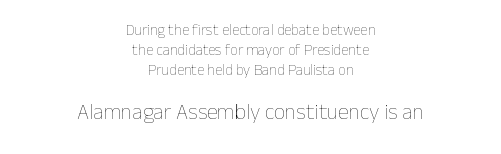
{"italic": "no", "bold": "no", "underline": "no", "align": "center", "line_spacing": "normal", "line_spacing_ratio": 1.32, "letter_spacing": "normal", "letter_spacing_em": 0.0, "larger_block": "second", "size_ratio": 1.47, "glyph_px": 22}
